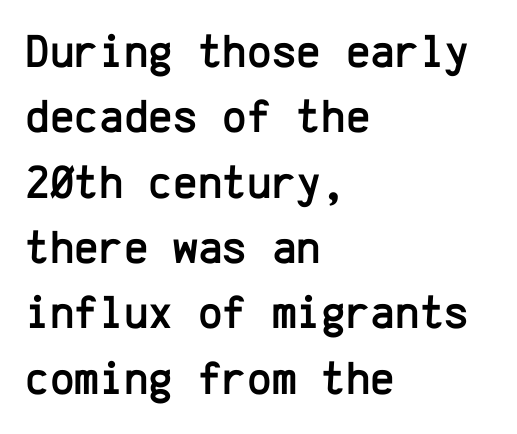
Ordinary non-slanted type is in use. These lines are set flush left with a ragged right edge. Looks like terminal output: every glyph gets an equal slot. Words float on clear page, feet unadorned.
